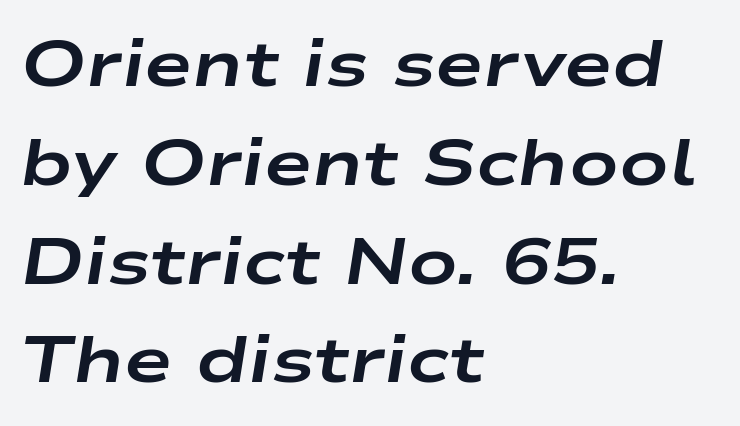
The image shows 65 px bold, wide type, italic (leaning right); set left-aligned, normal line spacing (1.52x), normal letter spacing, not underlined; low stroke contrast and a medium x-height.
